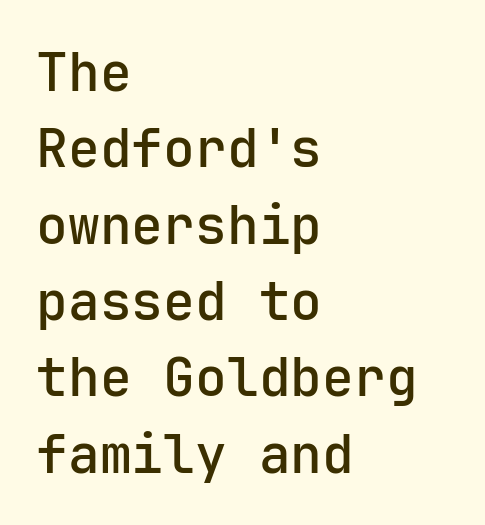
The image shows 53 px sans-serif type, upright, monospaced; set left-aligned, normal line spacing (1.44x), normal letter spacing, not underlined; low stroke contrast and a medium x-height.
